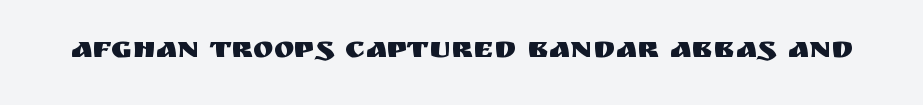
{"serif": "no", "italic": "no", "width": "normal", "stroke_contrast": "medium", "x_height": "large", "monospaced": "no", "underline": "no", "letter_spacing": "normal", "letter_spacing_em": 0.0, "glyph_px": 31}
